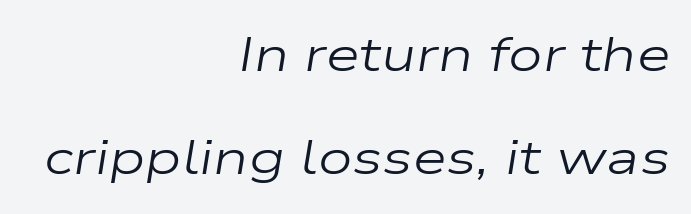
The space directly below the letters is spotless. This block would shrink considerably if given ordinary leading; it's expanded now. On a weight scale, this lands at 450 or below. Spacing verdict: proportional, widths tailored to each character. Notice how the stems are inclined rather than vertical — that's the hallmark of italics.
